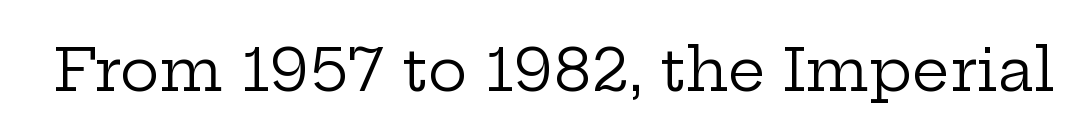
{"serif": "yes", "italic": "no", "bold": "no", "weight": "regular", "width": "wide", "stroke_contrast": "low", "x_height": "medium", "monospaced": "no", "underline": "no", "letter_spacing": "normal", "letter_spacing_em": 0.0, "glyph_px": 59}
